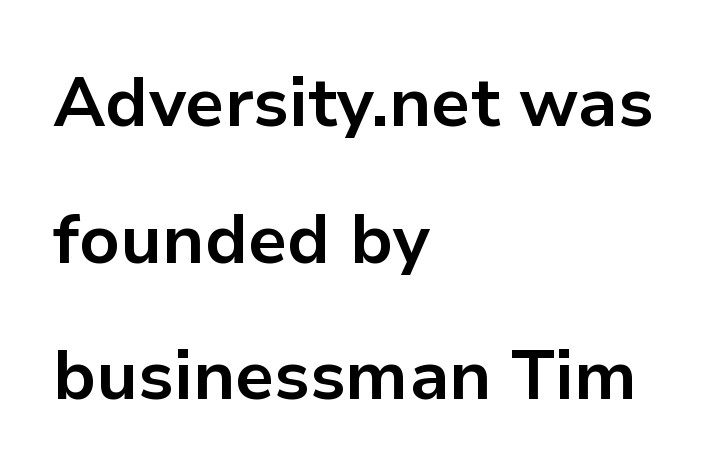
Each row of text sits above clean, open space. Designer's note — italics off, roman on. In terms of letterform style, serifs are entirely absent. The rendering uses natural spacing where letterforms have individual widths. A great deal of white space separates one row of letters from the next. Reading down the block, your eye returns to a fixed left position each line.
